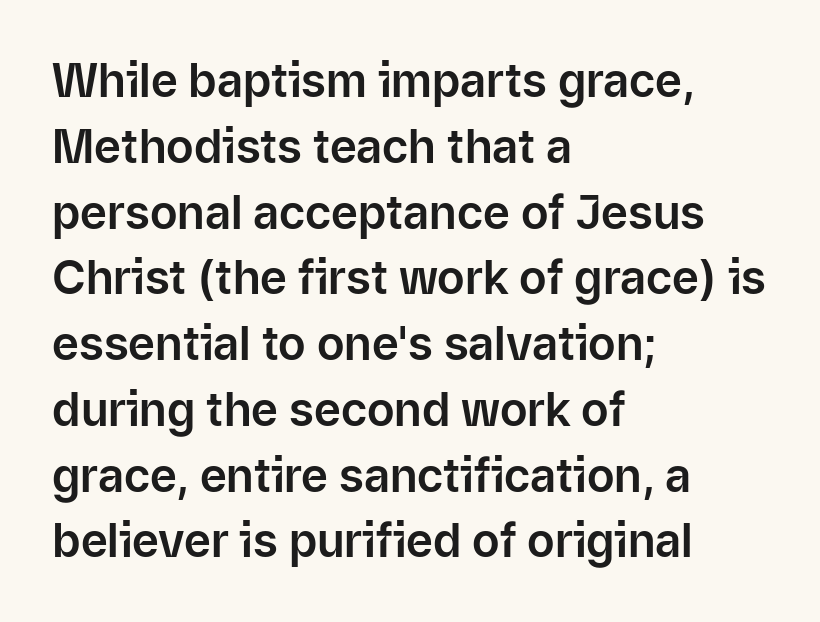
The image shows 46 px sans-serif type, upright; set left-aligned, normal line spacing (1.43x), normal letter spacing, not underlined; low stroke contrast and a medium x-height.
